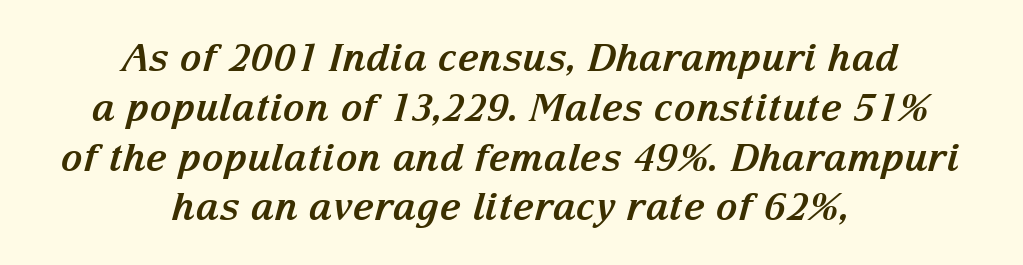
Q: Is the text bold? A: Yes.
Q: Is the text italic (slanted)? A: Yes, it leans right by about 15 degrees.
Q: Is the typeface a serif or a sans-serif typeface? A: Serif.
Q: Is the text underlined? A: No.
Q: How is the paragraph aligned? A: Centered.
Q: Is the spacing between letters normal or unusually wide? A: Normal.
Q: Is the spacing between lines tight, normal or loose? A: Normal.
Q: Width (condensed, normal, or wide)? A: Normal.
Q: Stroke contrast? A: Medium.
Q: x-height? A: Medium.
Q: Monospaced? A: No.
